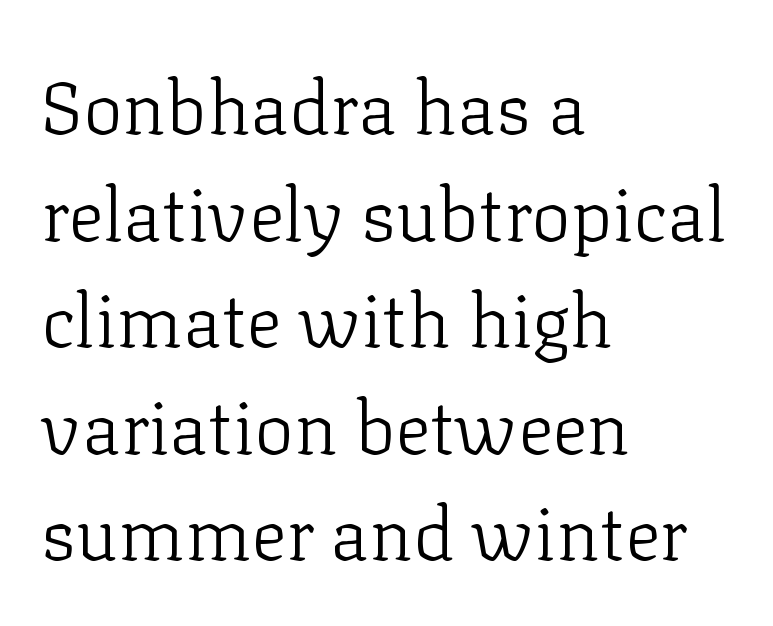
{"serif": "yes", "italic": "no", "bold": "no", "weight": "light", "width": "normal", "stroke_contrast": "low", "x_height": "medium", "monospaced": "no", "underline": "no", "align": "left", "line_spacing": "normal", "line_spacing_ratio": 1.44, "letter_spacing": "normal", "letter_spacing_em": 0.0, "glyph_px": 74}
